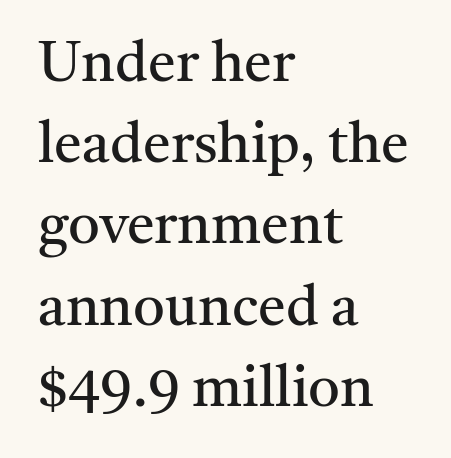
Do the letters lean? They stand straight. This rendering features lettering with no underline. This sample keeps an unexceptional amount of space between lines. Letterform terminals end in serifs throughout the passage. Ink coverage per letter is moderate at most.
